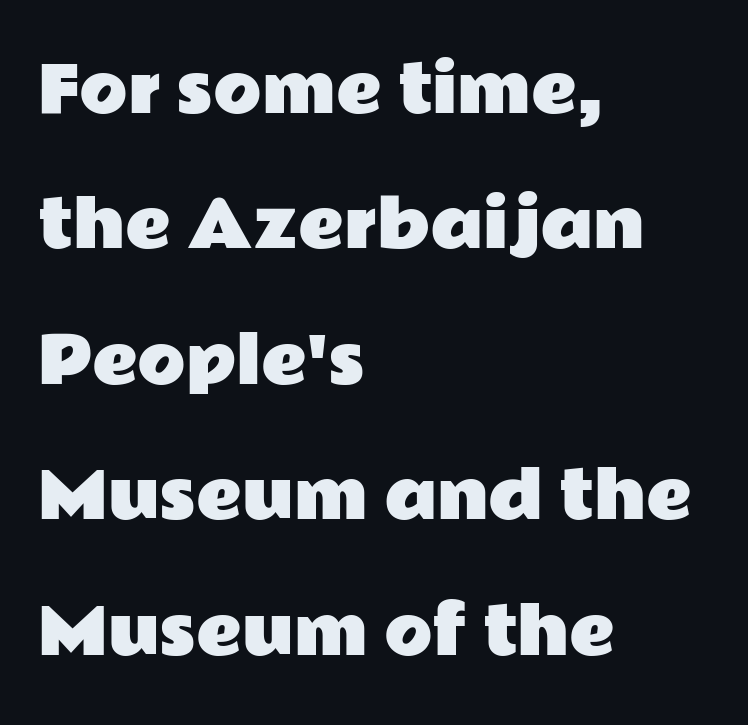
{"serif": "no", "italic": "no", "width": "wide", "stroke_contrast": "low", "x_height": "medium", "monospaced": "no", "underline": "no", "align": "left", "line_spacing": "loose", "line_spacing_ratio": 2.15, "letter_spacing": "normal", "letter_spacing_em": 0.0, "glyph_px": 63}
